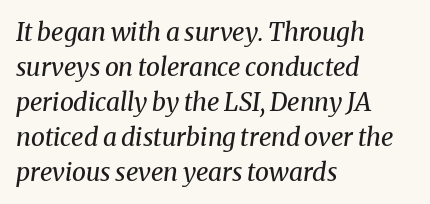
{"italic": "yes", "lean": "right", "slant_degrees": 8, "bold": "no", "underline": "no", "align": "left", "line_spacing": "normal", "line_spacing_ratio": 1.4, "letter_spacing": "normal", "letter_spacing_em": 0.0, "glyph_px": 25}
